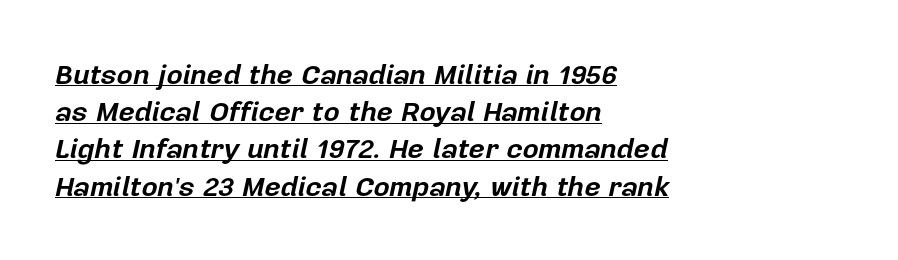
The words here are underlined. These lines were composed using italics. The paragraph shown leans on its left margin. Here the designer chose a conventional face with non-uniform glyph widths. The line texture is even and compact thanks to regular tracking. The lines sit at an ordinary, default distance from one another.
